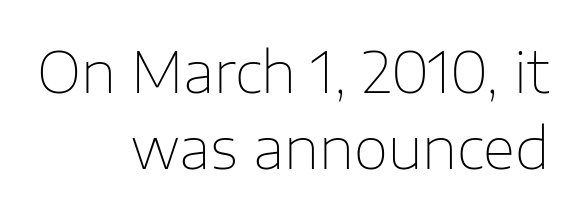
Q: Is the text bold? A: No.
Q: Is the text italic (slanted)? A: No, it is upright.
Q: Is the typeface a serif or a sans-serif typeface? A: Sans-serif.
Q: Is the text underlined? A: No.
Q: How is the paragraph aligned? A: Right-aligned.
Q: Is the spacing between letters normal or unusually wide? A: Normal.
Q: Is the spacing between lines tight, normal or loose? A: Normal.
Q: Width (condensed, normal, or wide)? A: Normal.
Q: Stroke contrast? A: Low.
Q: x-height? A: Medium.
Q: Monospaced? A: No.
